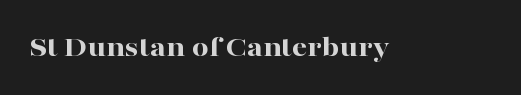
{"serif": "yes", "italic": "no", "bold": "yes", "weight": "bold", "width": "wide", "stroke_contrast": "high", "x_height": "medium", "monospaced": "no", "underline": "no", "letter_spacing": "normal", "letter_spacing_em": 0.0, "glyph_px": 30}
